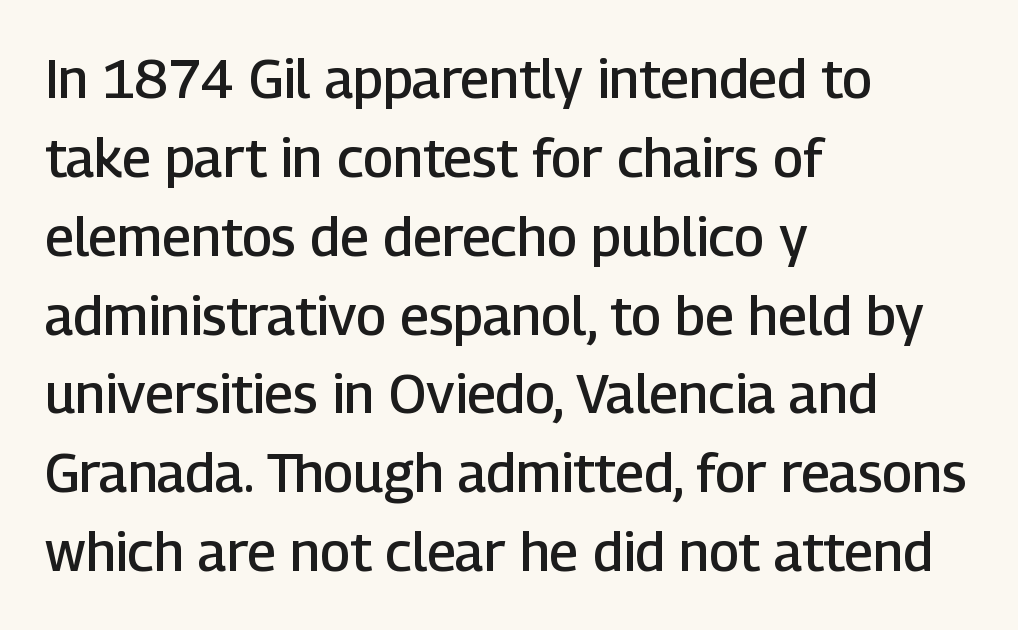
The passage shown is typeset with a sans-serif family. In terms of letterspacing, this is plain default setting. Letters rest on an invisible, unmarked baseline. The rag falls on the right side of this text block.
